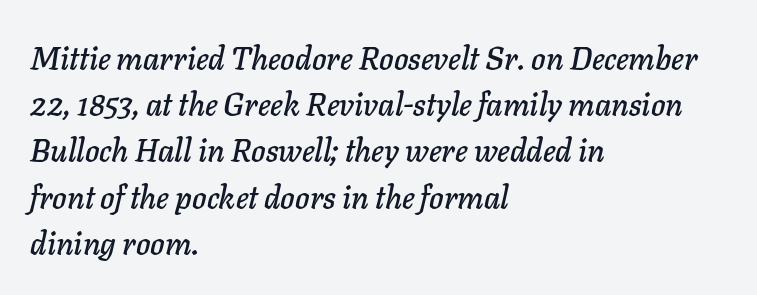
Q: Is the text italic (slanted)? A: Yes, it leans right by about 11 degrees.
Q: Is the text underlined? A: No.
Q: How is the paragraph aligned? A: Left-aligned.
Q: Is the spacing between letters normal or unusually wide? A: Normal.
Q: Is the spacing between lines tight, normal or loose? A: Normal.
Q: Width (condensed, normal, or wide)? A: Normal.
Q: Stroke contrast? A: Low.
Q: x-height? A: Medium.
Q: Monospaced? A: No.
